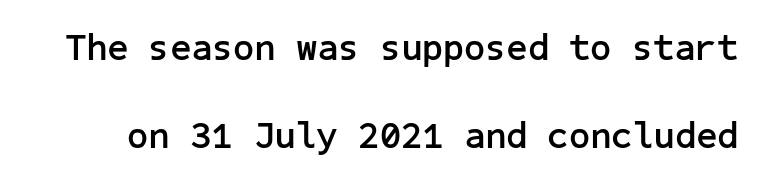
Q: Is the text bold? A: Yes.
Q: Is the text italic (slanted)? A: No, it is upright.
Q: Is the typeface a serif or a sans-serif typeface? A: Sans-serif.
Q: Is the text underlined? A: No.
Q: Is the spacing between letters normal or unusually wide? A: Normal.
Q: Is the spacing between lines tight, normal or loose? A: Loose.
Q: Width (condensed, normal, or wide)? A: Normal.
Q: Stroke contrast? A: Low.
Q: x-height? A: Medium.
